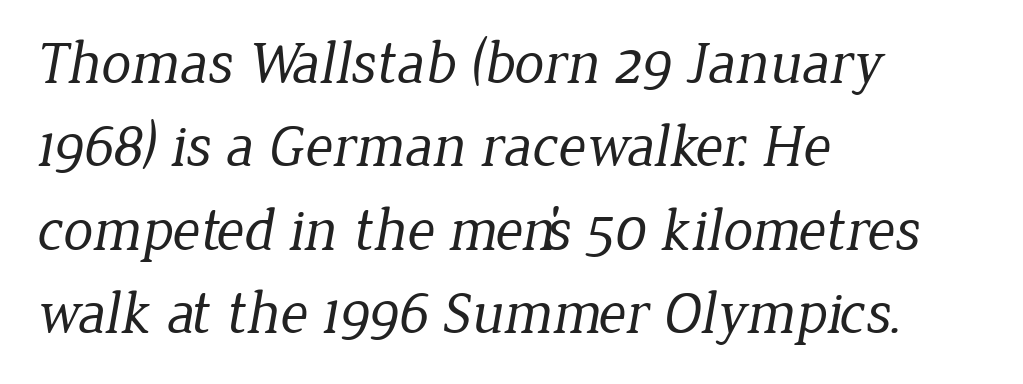
Q: Is the text bold? A: No.
Q: Is the typeface a serif or a sans-serif typeface? A: Serif.
Q: Is the text underlined? A: No.
Q: How is the paragraph aligned? A: Left-aligned.
Q: Is the spacing between letters normal or unusually wide? A: Normal.
Q: Is the spacing between lines tight, normal or loose? A: Normal.
Q: Width (condensed, normal, or wide)? A: Normal.
Q: Stroke contrast? A: Low.
Q: x-height? A: Medium.
Q: Monospaced? A: No.
